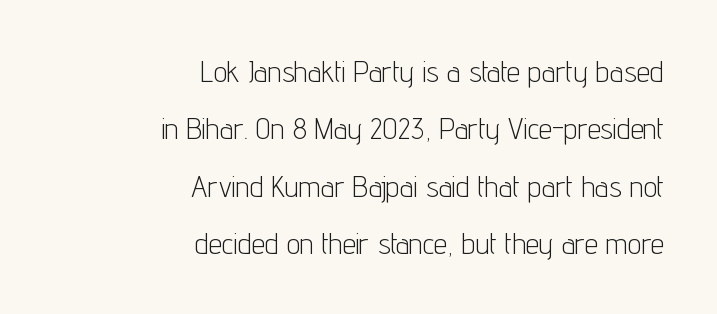
{"serif": "no", "italic": "no", "bold": "no", "weight": "light", "width": "condensed", "stroke_contrast": "low", "x_height": "medium", "monospaced": "no", "underline": "no", "align": "right", "line_spacing": "loose", "line_spacing_ratio": 1.91, "letter_spacing": "normal", "letter_spacing_em": 0.0, "glyph_px": 30}
